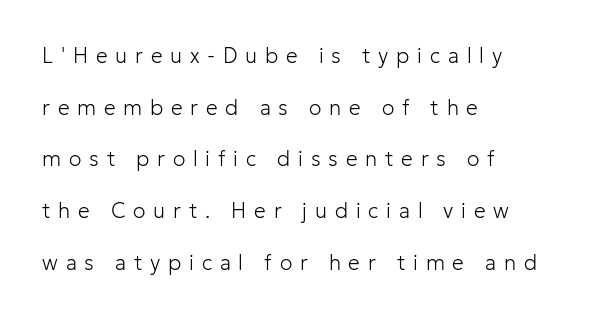
Line starts are locked; line ends wander. Unbolded letterforms with no extra heft. The line-height multiplier appears high, well above default. Display-style spreading of the glyphs; the letterfit is very open. Designer's note — italics off, roman on.
